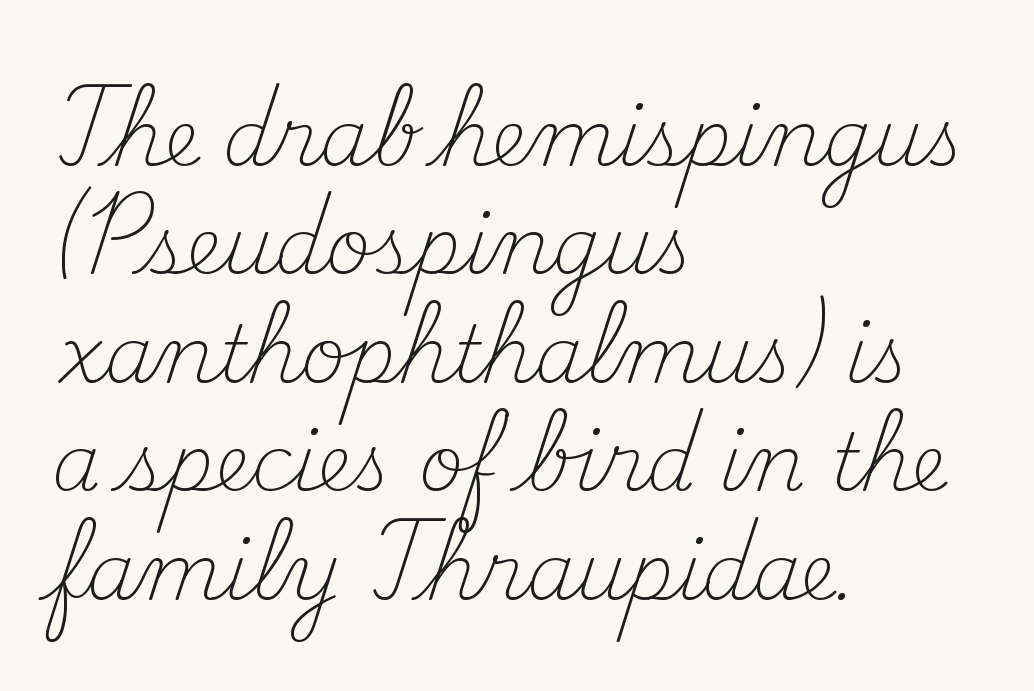
Just letters on the line, the space beneath them empty. Here the designer chose a conventional face with non-uniform glyph widths. The lines sit at an ordinary, default distance from one another. Notice how the passage keeps a crisp vertical edge on the left only.
